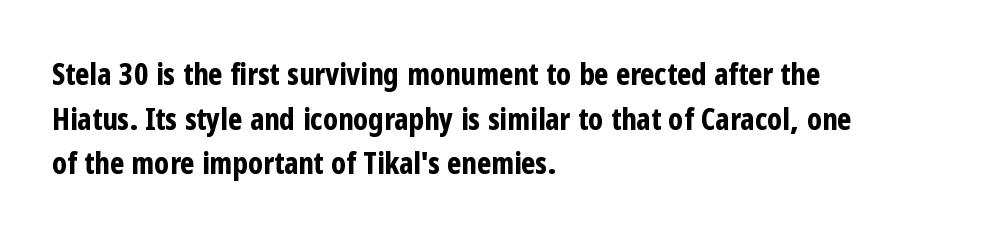
Q: Is the text bold? A: Yes.
Q: Is the text italic (slanted)? A: No, it is upright.
Q: Is the typeface a serif or a sans-serif typeface? A: Sans-serif.
Q: Is the text underlined? A: No.
Q: How is the paragraph aligned? A: Left-aligned.
Q: Is the spacing between letters normal or unusually wide? A: Normal.
Q: Is the spacing between lines tight, normal or loose? A: Normal.
Q: Width (condensed, normal, or wide)? A: Condensed.
Q: Stroke contrast? A: Low.
Q: x-height? A: Medium.
Q: Monospaced? A: No.
